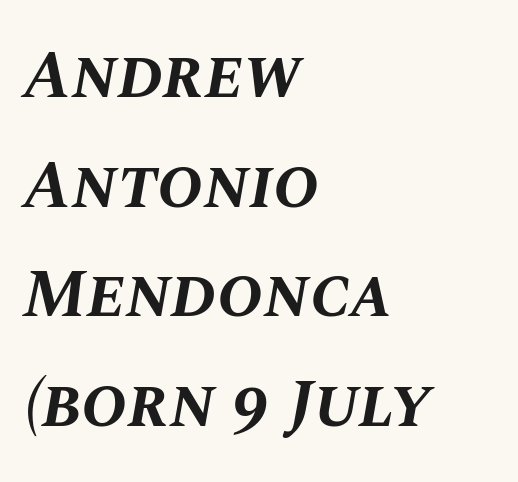
{"italic": "yes", "lean": "right", "slant_degrees": 10, "bold": "yes", "weight": "bold", "width": "normal", "stroke_contrast": "medium", "x_height": "large", "monospaced": "no", "underline": "no", "align": "left", "line_spacing": "normal", "line_spacing_ratio": 1.59, "letter_spacing": "normal", "letter_spacing_em": 0.0, "glyph_px": 69}
